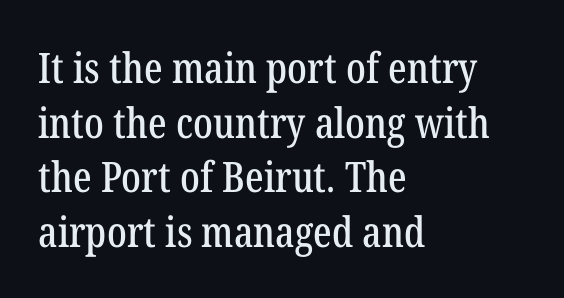
The image shows 42 px condensed serif type, upright; set left-aligned, normal line spacing (1.3x), normal letter spacing, not underlined; low stroke contrast and a medium x-height.
